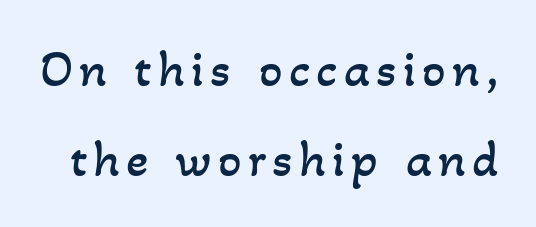
Q: Is the text bold? A: No.
Q: Is the text underlined? A: No.
Q: Width (condensed, normal, or wide)? A: Normal.
Q: Stroke contrast? A: Low.
Q: x-height? A: Small.
Q: Monospaced? A: No.
